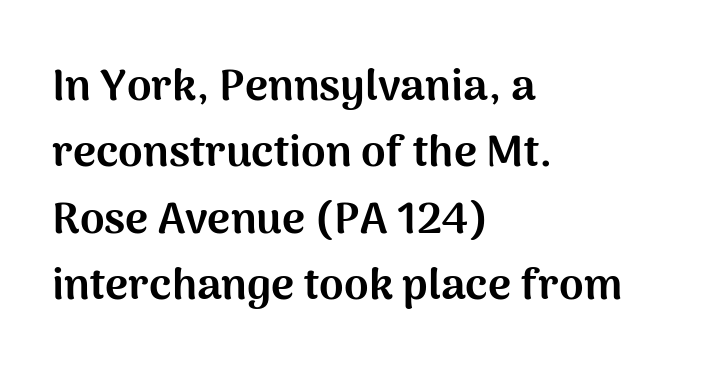
Q: Is the text bold? A: Yes.
Q: Is the text italic (slanted)? A: No, it is upright.
Q: Is the typeface a serif or a sans-serif typeface? A: Sans-serif.
Q: Is the text underlined? A: No.
Q: How is the paragraph aligned? A: Left-aligned.
Q: Is the spacing between letters normal or unusually wide? A: Normal.
Q: Is the spacing between lines tight, normal or loose? A: Normal.
Q: Width (condensed, normal, or wide)? A: Normal.
Q: Stroke contrast? A: Medium.
Q: x-height? A: Medium.
Q: Monospaced? A: No.
